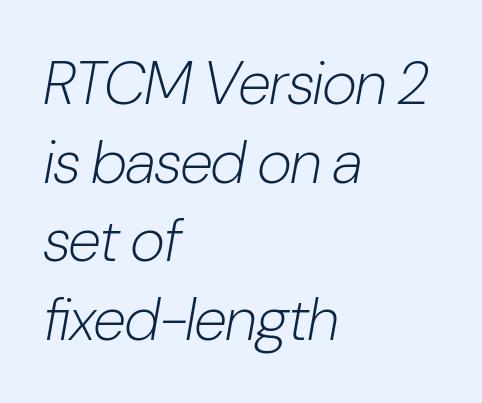
The image shows 60 px light, condensed type, italic (leaning right); set left-aligned, normal line spacing (1.31x), normal letter spacing, not underlined; low stroke contrast and a medium x-height.
